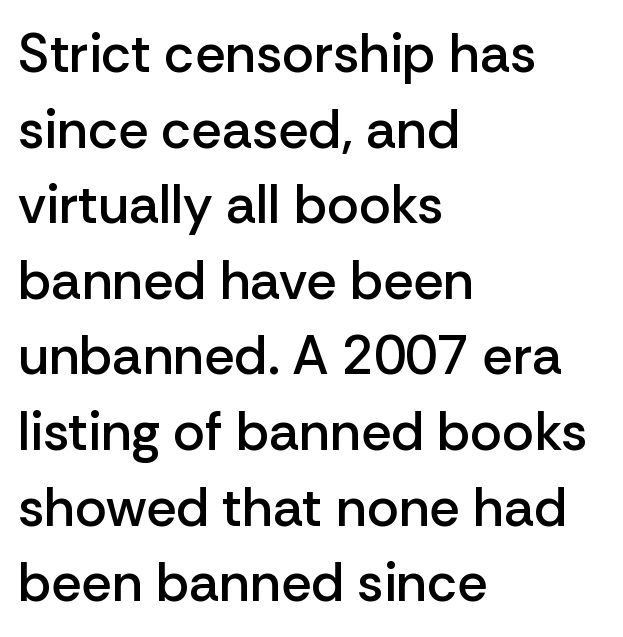
The image shows 54 px semibold sans-serif type, upright; set left-aligned, normal line spacing (1.4x), normal letter spacing, not underlined; low stroke contrast and a medium x-height.
